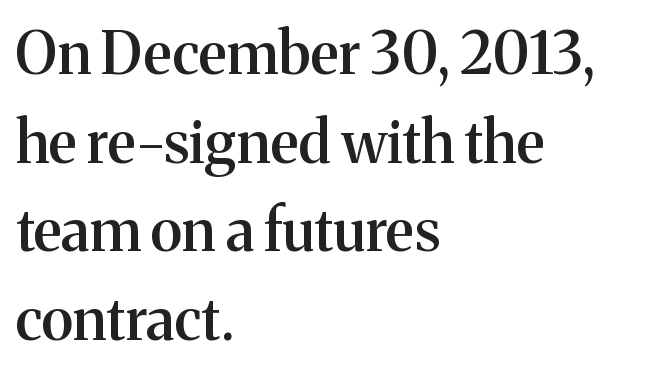
Q: Is the text bold? A: Semi-bold.
Q: Is the text italic (slanted)? A: No, it is upright.
Q: Is the typeface a serif or a sans-serif typeface? A: Serif.
Q: Is the text underlined? A: No.
Q: How is the paragraph aligned? A: Left-aligned.
Q: Is the spacing between letters normal or unusually wide? A: Normal.
Q: Is the spacing between lines tight, normal or loose? A: Normal.
Q: Width (condensed, normal, or wide)? A: Normal.
Q: Stroke contrast? A: Medium.
Q: x-height? A: Medium.
Q: Monospaced? A: No.
